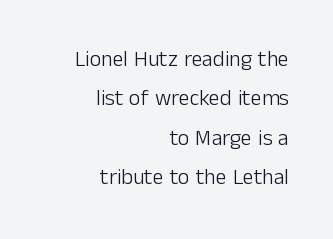
{"italic": "no", "bold": "no", "underline": "no", "align": "right", "line_spacing_ratio": 1.79, "letter_spacing": "normal", "letter_spacing_em": 0.0, "glyph_px": 22}
